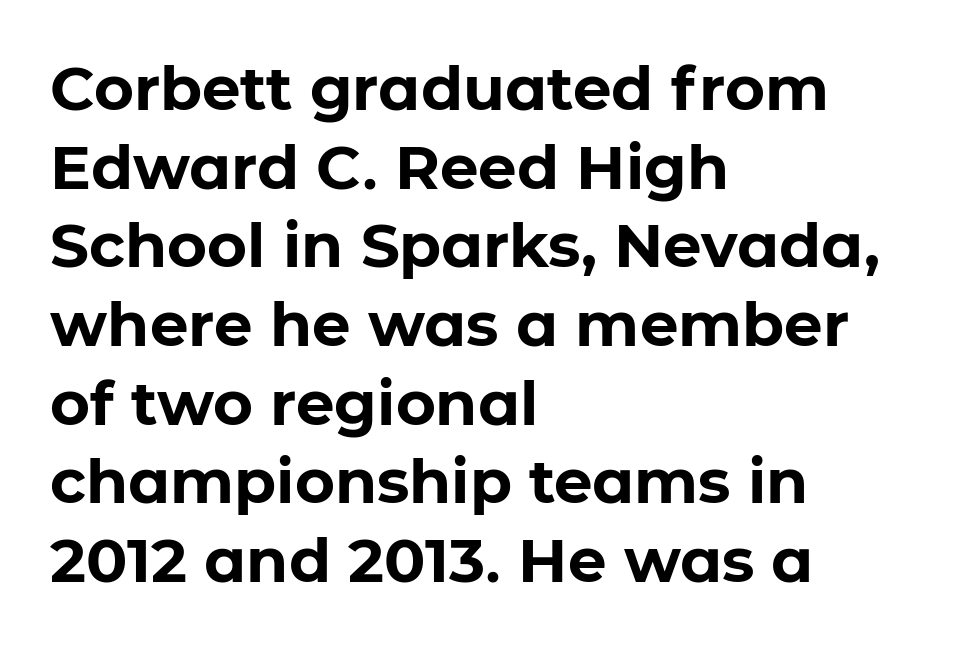
The image shows 61 px bold sans-serif type, upright; set left-aligned, normal line spacing (1.29x), normal letter spacing, not underlined; low stroke contrast and a medium x-height.
